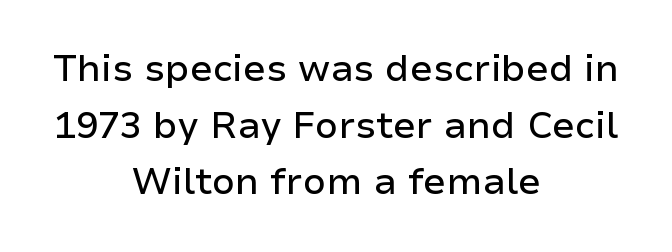
The image shows 37 px sans-serif type, upright; set centered, normal line spacing (1.53x), normal letter spacing, not underlined; low stroke contrast and a medium x-height.
